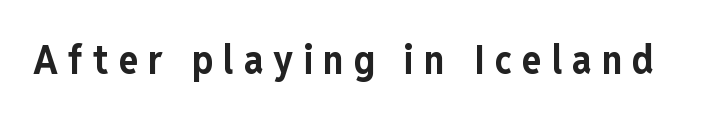
{"serif": "no", "italic": "no", "bold": "yes", "weight": "bold", "width": "condensed", "stroke_contrast": "low", "x_height": "medium", "monospaced": "no", "underline": "no", "letter_spacing": "wide", "letter_spacing_em": 0.25, "glyph_px": 40}
